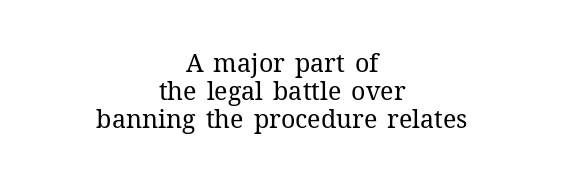
Line starts and ends both wander, symmetrically. Underlining? Definitely not there. The lettering holds an erect, upright posture throughout. In terms of letterspacing, this is plain default setting. Honestly, the rows look squashed on top of each other.
